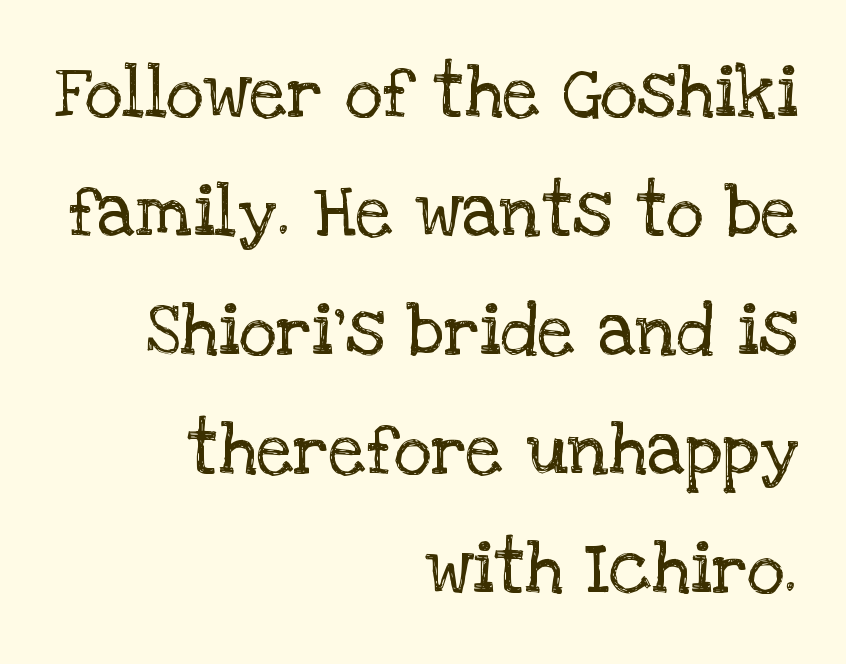
Q: Is the text bold? A: No.
Q: Is the text italic (slanted)? A: No, it is upright.
Q: Is the typeface a serif or a sans-serif typeface? A: Serif.
Q: Is the text underlined? A: No.
Q: How is the paragraph aligned? A: Right-aligned.
Q: Is the spacing between letters normal or unusually wide? A: Normal.
Q: Is the spacing between lines tight, normal or loose? A: Normal.
Q: Width (condensed, normal, or wide)? A: Normal.
Q: Stroke contrast? A: Low.
Q: x-height? A: Large.
Q: Monospaced? A: No.
